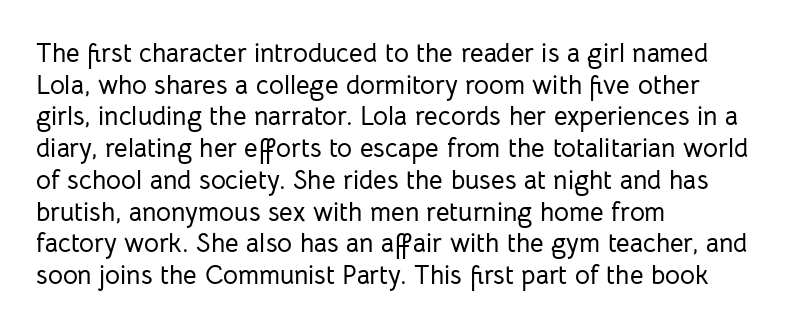
Q: Is the text italic (slanted)? A: No, it is upright.
Q: Is the text underlined? A: No.
Q: How is the paragraph aligned? A: Left-aligned.
Q: Is the spacing between letters normal or unusually wide? A: Normal.
